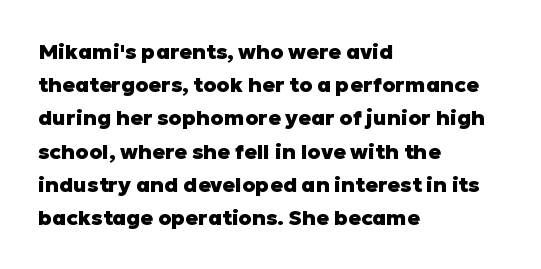
Q: Is the text bold? A: Yes.
Q: Is the text italic (slanted)? A: No, it is upright.
Q: Is the text underlined? A: No.
Q: How is the paragraph aligned? A: Left-aligned.
Q: Is the spacing between letters normal or unusually wide? A: Normal.
Q: Is the spacing between lines tight, normal or loose? A: Normal.
